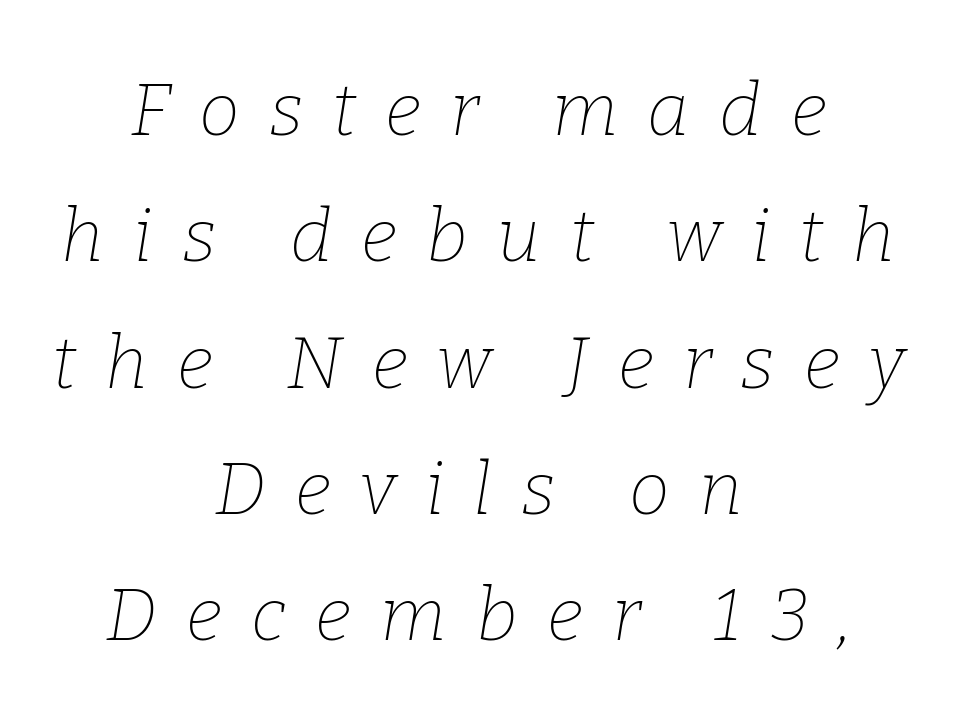
Q: Is the text bold? A: No.
Q: Is the text italic (slanted)? A: Yes, it leans right by about 9 degrees.
Q: Is the typeface a serif or a sans-serif typeface? A: Serif.
Q: Is the text underlined? A: No.
Q: How is the paragraph aligned? A: Centered.
Q: Is the spacing between letters normal or unusually wide? A: Unusually wide.
Q: Width (condensed, normal, or wide)? A: Normal.
Q: Stroke contrast? A: Low.
Q: x-height? A: Medium.
Q: Monospaced? A: No.
